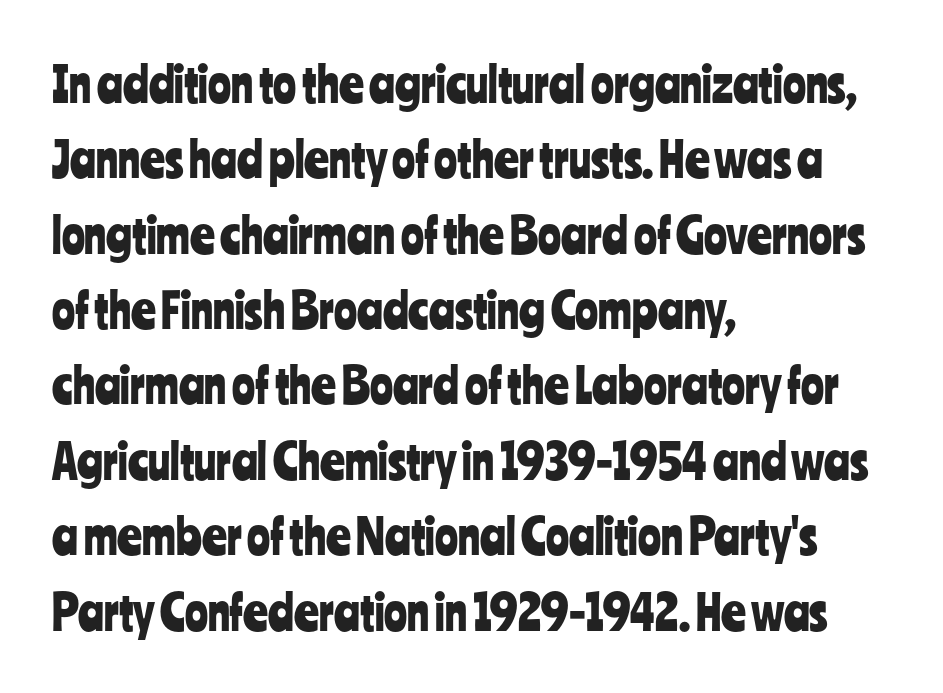
{"serif": "no", "italic": "no", "width": "condensed", "stroke_contrast": "low", "x_height": "medium", "monospaced": "no", "underline": "no", "align": "left", "line_spacing": "normal", "line_spacing_ratio": 1.57, "letter_spacing": "normal", "letter_spacing_em": 0.0, "glyph_px": 48}
